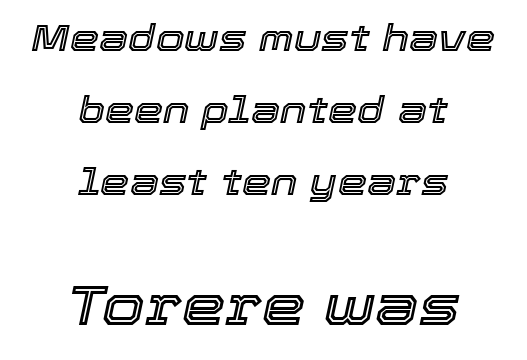
Q: Is the text italic (slanted)? A: Yes, it leans right by about 12 degrees.
Q: Is the text underlined? A: No.
Q: How is the paragraph aligned? A: Centered.
Q: Is the spacing between letters normal or unusually wide? A: Normal.
Q: Is the spacing between lines tight, normal or loose? A: Loose.
Q: Which block of text is set in a larger size, the first (top) or the second (bottom)? A: The second (bottom) one.
Q: Width (condensed, normal, or wide)? A: Normal.
Q: x-height? A: Medium.
Q: Monospaced? A: No.
